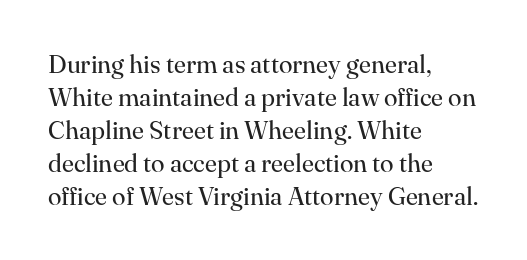
The image shows 25 px text type, upright; set left-aligned, normal line spacing (1.32x), normal letter spacing, not underlined.
